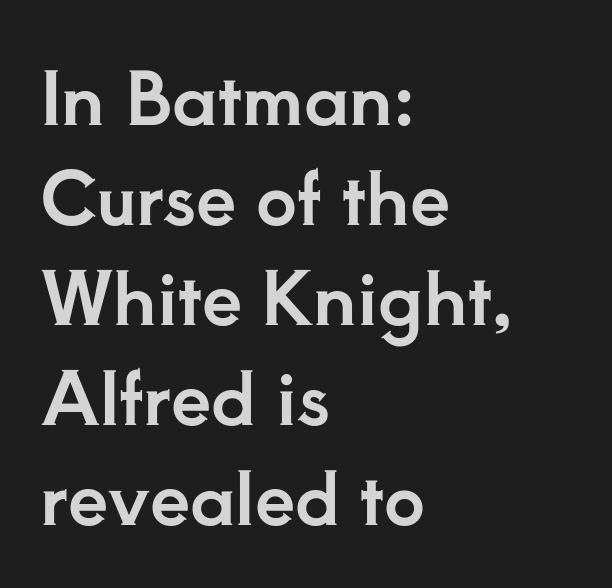
The image shows 72 px serif type, upright; set left-aligned, normal line spacing (1.39x), normal letter spacing, not underlined; low stroke contrast and a small x-height.
